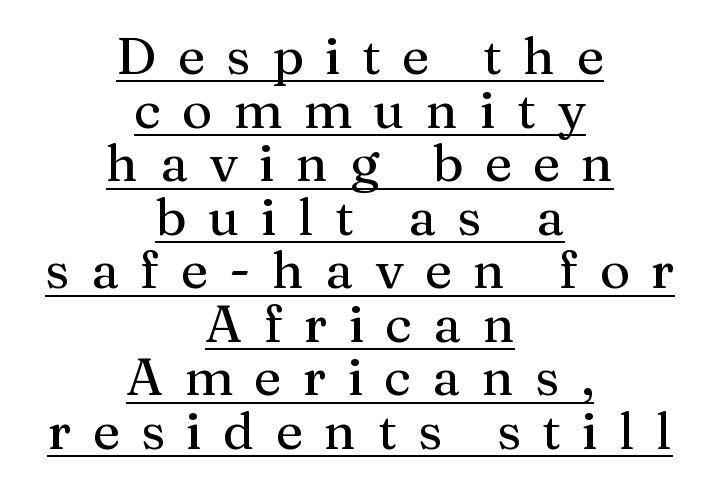
{"serif": "yes", "italic": "no", "width": "normal", "stroke_contrast": "medium", "x_height": "medium", "monospaced": "no", "underline": "yes", "align": "center", "line_spacing": "tight", "line_spacing_ratio": 1.03, "letter_spacing": "wide", "letter_spacing_em": 0.41, "glyph_px": 52}
